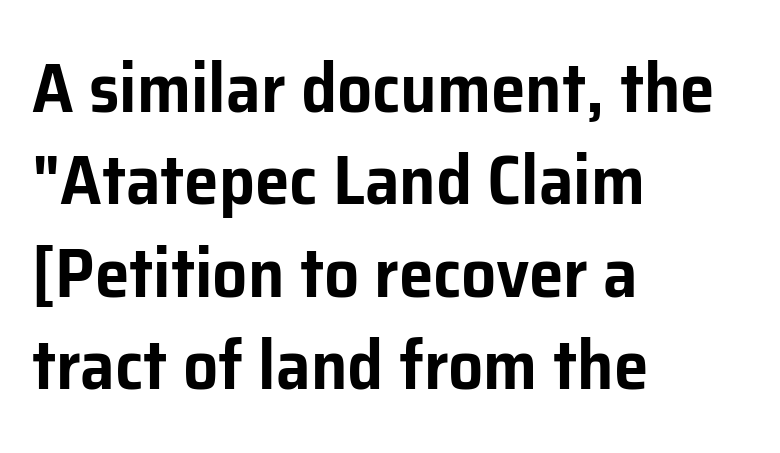
Caption: standard tracking, unaltered. Just letters on the line, the space beneath them empty. If you measured baseline to baseline, you'd find a middling distance. Left-aligned paragraph, ragged on the right. These lines were composed using upright roman letters.
